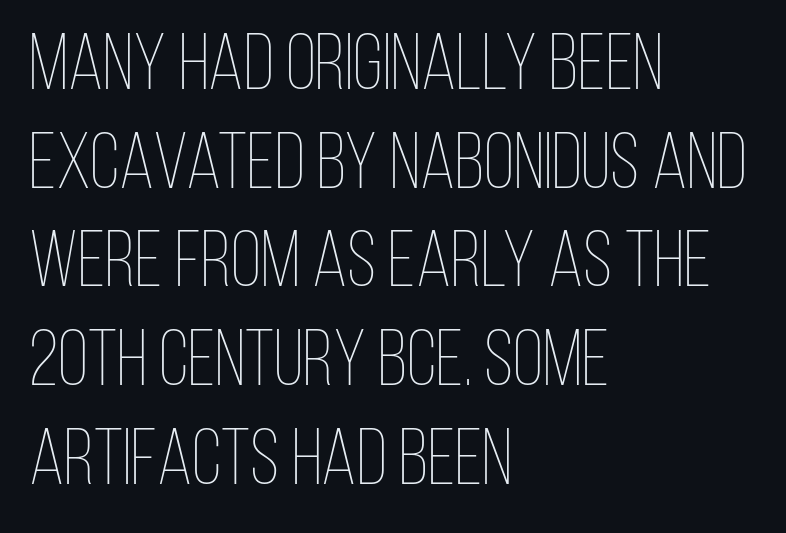
{"italic": "no", "bold": "no", "weight": "thin", "width": "condensed", "stroke_contrast": "low", "x_height": "large", "monospaced": "no", "underline": "no", "align": "left", "line_spacing": "normal", "line_spacing_ratio": 1.25, "letter_spacing": "normal", "letter_spacing_em": 0.0, "glyph_px": 79}
